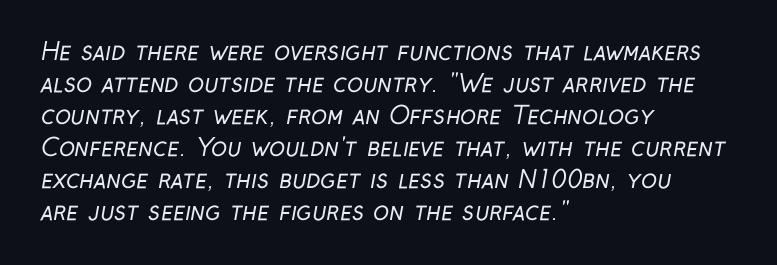
The weight would be labelled regular, book, light, or lighter still. Default kerning and tracking; the words read as compact shapes. The vertical gap from one line to the next is medium. The string is rendered with underlining switched off. Casual observation: everything's shoved over to the left.
